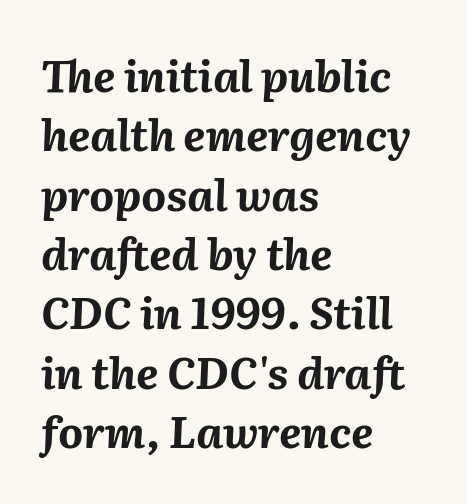
Left-aligned paragraph, ragged on the right. Standard letterfit; no display-style spreading of the glyphs. You could not count columns in this text — the font is proportionally spaced. One glance says typical: line gaps are just what's usual.
